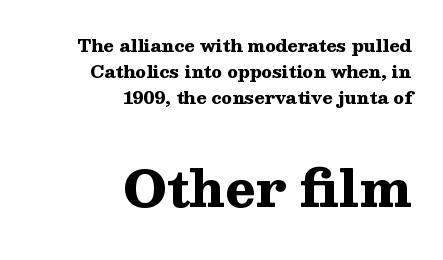
Q: Is the text bold? A: Yes.
Q: Is the text italic (slanted)? A: No, it is upright.
Q: Is the typeface a serif or a sans-serif typeface? A: Serif.
Q: Is the text underlined? A: No.
Q: How is the paragraph aligned? A: Right-aligned.
Q: Is the spacing between letters normal or unusually wide? A: Normal.
Q: Is the spacing between lines tight, normal or loose? A: Normal.
Q: Which block of text is set in a larger size, the first (top) or the second (bottom)? A: The second (bottom) one.
Q: Width (condensed, normal, or wide)? A: Wide.
Q: Stroke contrast? A: Medium.
Q: x-height? A: Medium.
Q: Monospaced? A: No.
